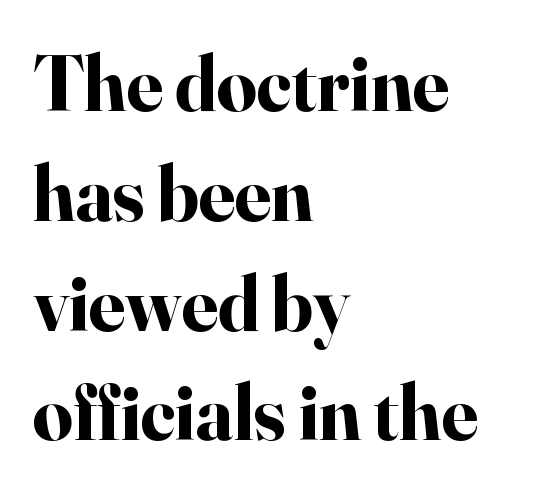
{"serif": "yes", "italic": "no", "bold": "yes", "weight": "bold", "width": "normal", "stroke_contrast": "high", "x_height": "small", "monospaced": "no", "underline": "no", "align": "left", "line_spacing": "normal", "line_spacing_ratio": 1.39, "letter_spacing": "normal", "letter_spacing_em": 0.0, "glyph_px": 79}
